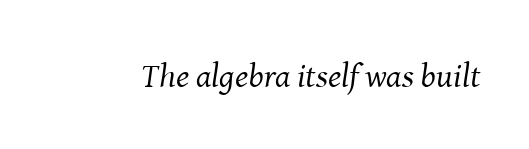
{"serif": "yes", "italic": "yes", "lean": "right", "slant_degrees": 8, "bold": "no", "weight": "regular", "width": "normal", "stroke_contrast": "medium", "x_height": "medium", "monospaced": "no", "underline": "no", "letter_spacing": "normal", "letter_spacing_em": 0.0, "glyph_px": 34}
